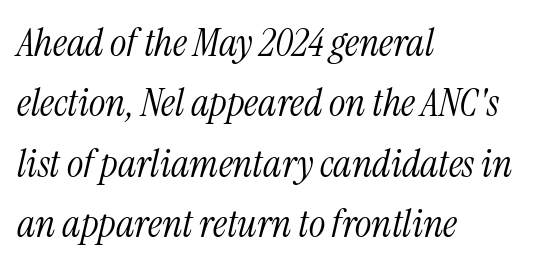
The rendering anchors every line to the left-hand side. Do the characters align in a grid? No, the font is proportional. No chunkiness to these letters — they're not bold. Nobody touched the tracking dial on this one.
